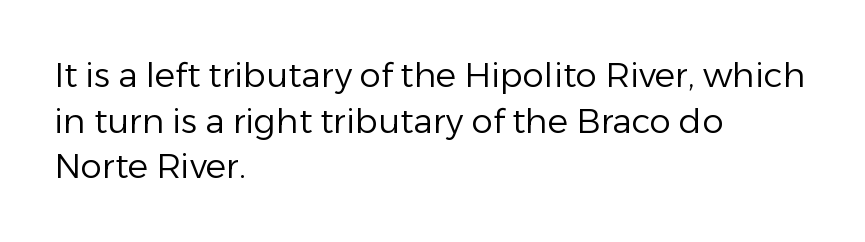
The line-height multiplier appears to be the usual default. The lines are quadded left. No chunkiness to these letters — they're not bold. I'd call this a sans setting — the letters go barefoot. Rule under the text: the space is simply empty. Letter spacing: default.
